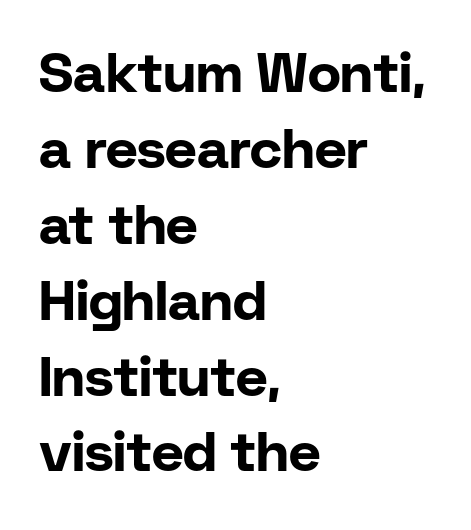
The image shows 55 px bold sans-serif type, upright; set left-aligned, normal line spacing (1.38x), normal letter spacing, not underlined; low stroke contrast and a medium x-height.
